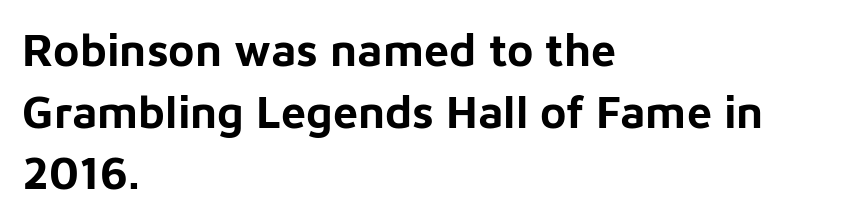
{"serif": "no", "italic": "no", "bold": "yes", "weight": "bold", "width": "normal", "stroke_contrast": "low", "x_height": "medium", "monospaced": "no", "underline": "no", "align": "left", "line_spacing": "normal", "line_spacing_ratio": 1.37, "letter_spacing": "normal", "letter_spacing_em": 0.0, "glyph_px": 45}
